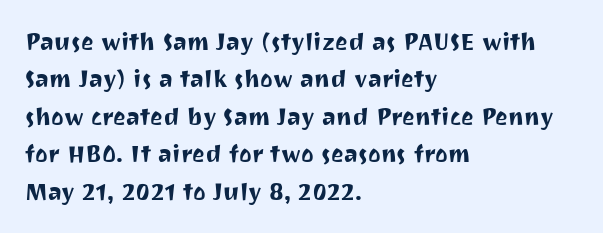
{"italic": "no", "underline": "no", "align": "left", "line_spacing": "normal", "line_spacing_ratio": 1.56, "letter_spacing": "normal", "letter_spacing_em": 0.0, "glyph_px": 24}
